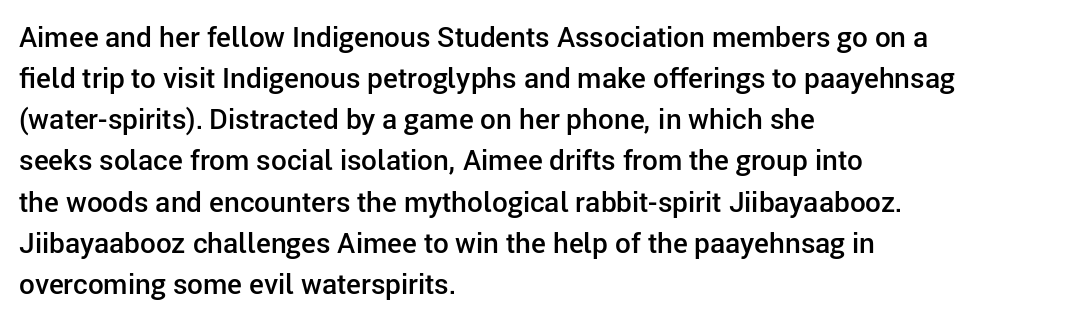
Caption: standard tracking, unaltered. Grotesque or geometric, the face here clearly has no serifs. The letters stand upright; this is a roman face. How heavy is the stroke? Medium-heavy — a semibold, shy of bold. Reading down the column, the eye jumps a familiar distance to each next line. The passage shown is not underscored anywhere.
